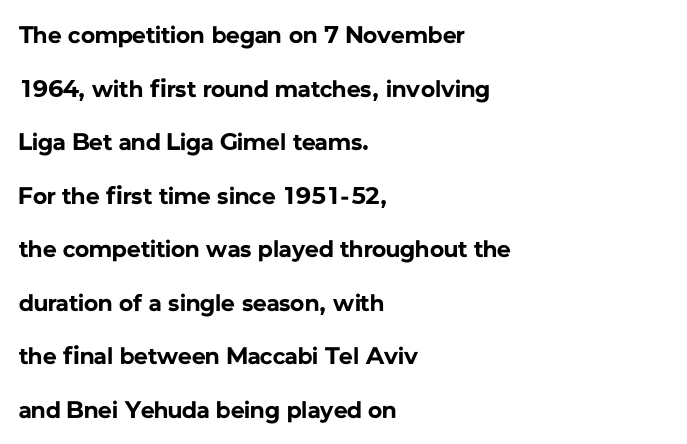
{"italic": "no", "bold": "yes", "underline": "no", "align": "left", "line_spacing": "loose", "line_spacing_ratio": 2.23, "letter_spacing": "normal", "letter_spacing_em": 0.0, "glyph_px": 24}
